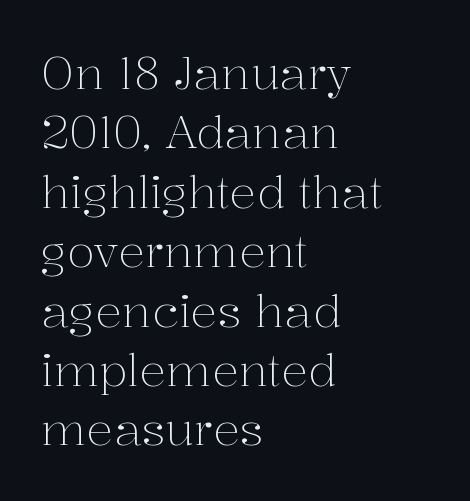
In terms of letterspacing, this is plain default setting. Horizontally, the lines are justified to the leading edge only. The space directly below the letters is spotless. The letters stand straight up with perfectly vertical stems.
